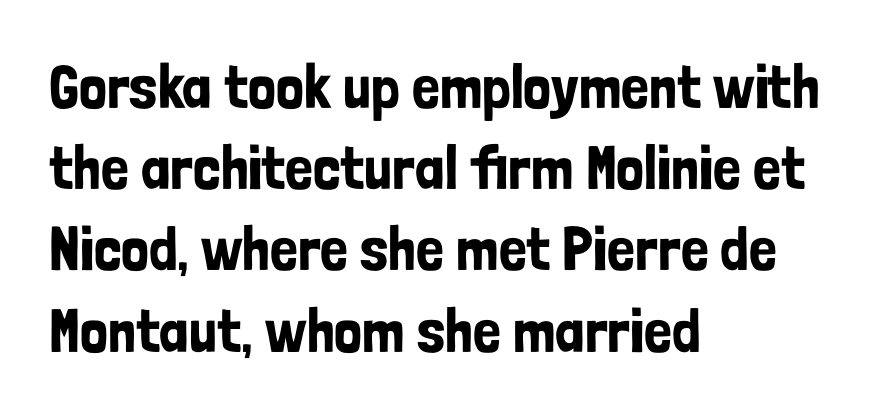
The image shows 62 px condensed sans-serif type, upright; set left-aligned, normal line spacing (1.31x), normal letter spacing, not underlined; low stroke contrast and a medium x-height.
